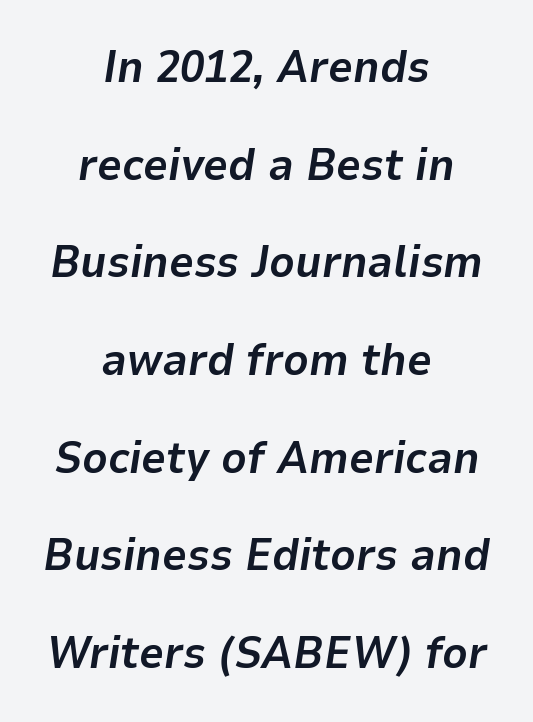
Words float on clear page, feet unadorned. These lines are rendered in a variable-pitch font. Honestly, the rows look like they've been pulled way apart. Bold? Absolutely — the strokes are thick and heavy. Glyph-to-glyph distance matches everyday printed text. The rendering positions every line midway between the sides.
